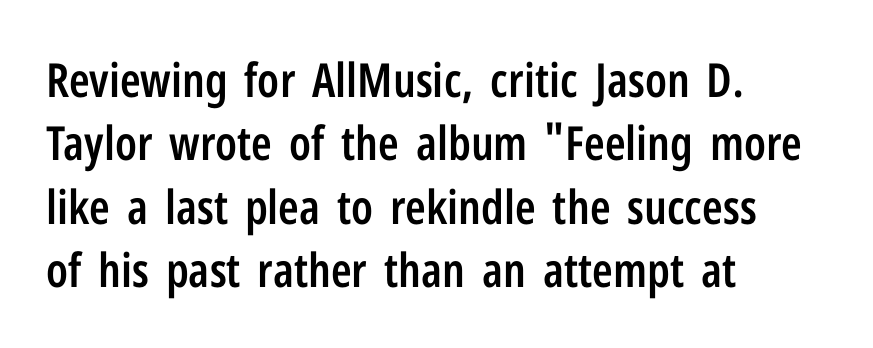
The rendering uses natural spacing where letterforms have individual widths. The gaps between neighbouring characters are ordinary and unremarkable. Left-aligned paragraph, ragged on the right. Unlike a traditional serif, this face leaves its strokes unadorned. A fair bit of extra ink — the face is semibold, not bold.
